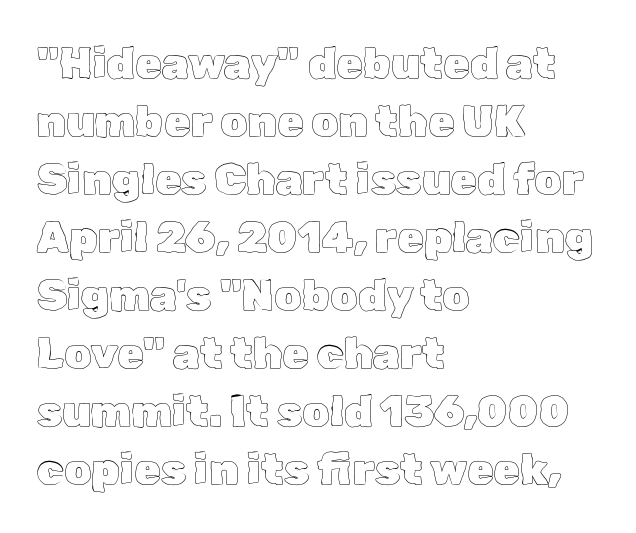
The image shows 43 px text type, upright; set left-aligned, normal line spacing (1.35x), normal letter spacing, not underlined; a medium x-height.
